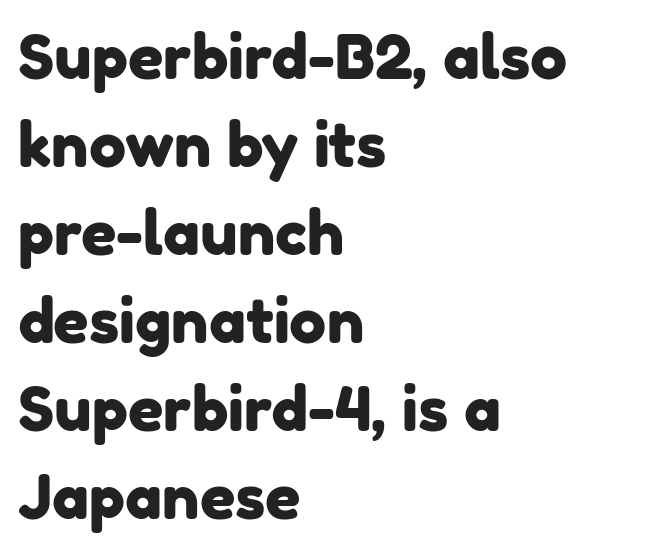
The image shows 62 px sans-serif type; set left-aligned, normal line spacing (1.42x), normal letter spacing, not underlined; low stroke contrast and a medium x-height.
